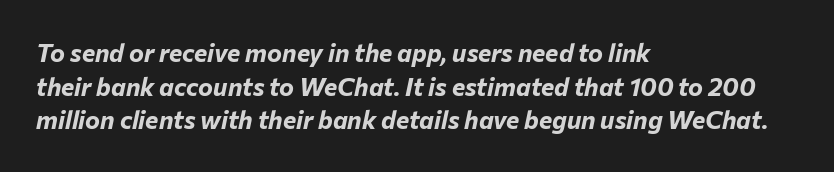
{"italic": "yes", "lean": "right", "slant_degrees": 12, "bold": "yes", "underline": "no", "align": "left", "line_spacing": "normal", "line_spacing_ratio": 1.35, "letter_spacing": "normal", "letter_spacing_em": 0.0, "glyph_px": 25}
